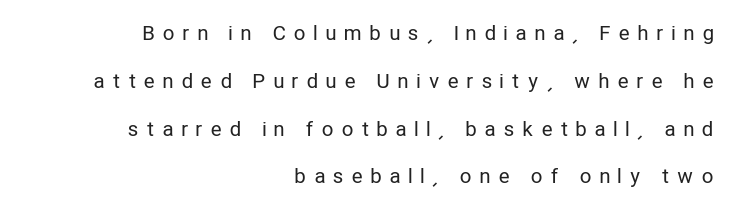
The image shows 20 px text type, upright; set right-aligned, loose line spacing (2.39x), unusually wide letter spacing (+0.44 em), not underlined.
